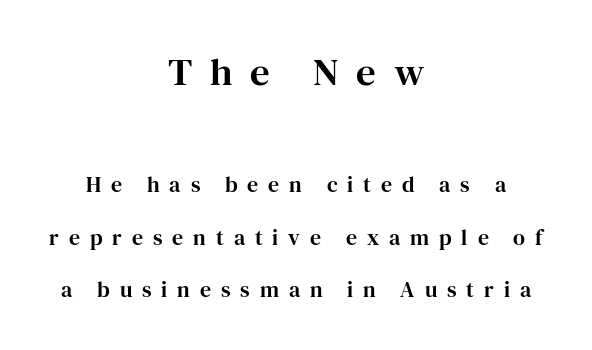
Yep, those are serifs on the letters. Characters remain perfectly vertical along every line. Proportional: the letters do not fall into vertical columns. The space directly below the letters is spotless. In terms of leading, this rendering errs on the spacious side.
